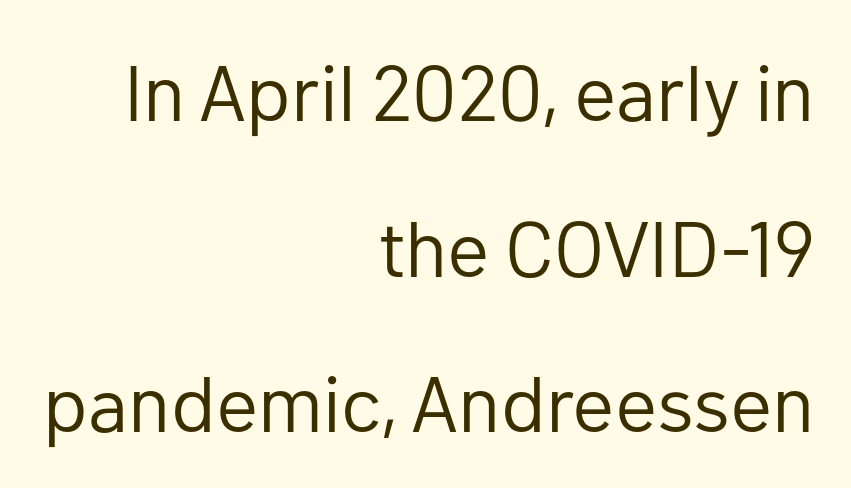
The image shows 79 px regular-weight sans-serif type, upright; set right-aligned, loose line spacing (1.97x), normal letter spacing, not underlined; low stroke contrast and a medium x-height.
